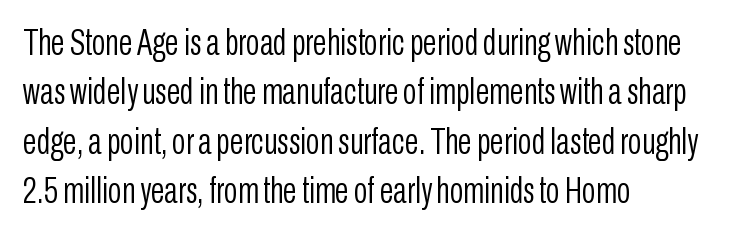
{"serif": "no", "italic": "no", "bold": "no", "weight": "light", "width": "condensed", "stroke_contrast": "low", "x_height": "medium", "monospaced": "no", "underline": "no", "align": "left", "line_spacing": "normal", "line_spacing_ratio": 1.37, "letter_spacing": "normal", "letter_spacing_em": 0.0, "glyph_px": 36}
